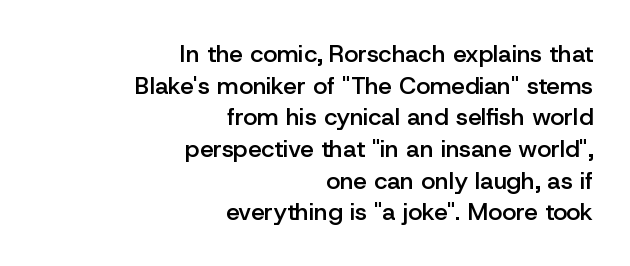
Q: Is the text bold? A: Semi-bold.
Q: Is the text italic (slanted)? A: No, it is upright.
Q: Is the text underlined? A: No.
Q: How is the paragraph aligned? A: Right-aligned.
Q: Is the spacing between letters normal or unusually wide? A: Normal.
Q: Is the spacing between lines tight, normal or loose? A: Normal.
